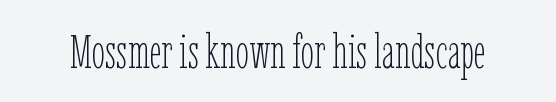
On a weight scale, this lands at 450 or below. Is this a fixed-width face? No — the glyphs have proportional, varying widths. Upright lettering throughout. Look at the tracking — it's just the regular setting, nothing added.
